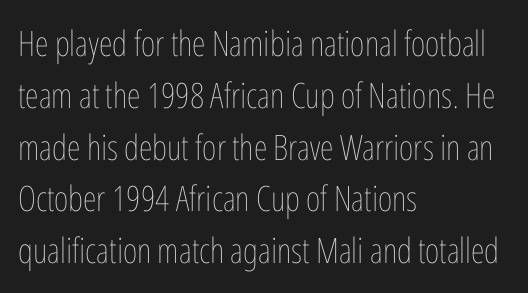
The image shows 35 px thin, condensed type, upright; set left-aligned, normal line spacing (1.48x), normal letter spacing, not underlined; low stroke contrast and a medium x-height.
